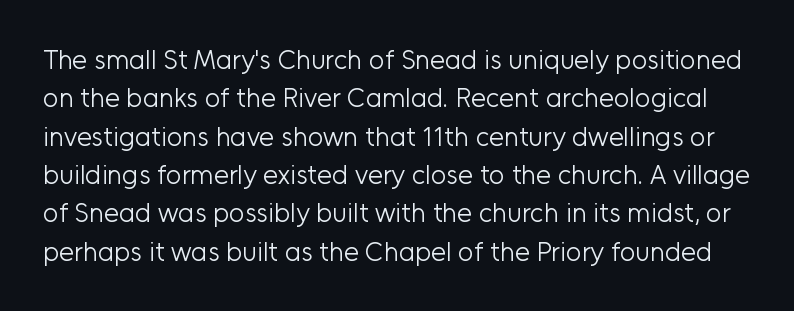
Q: Is the text bold? A: No.
Q: Is the text italic (slanted)? A: No, it is upright.
Q: Is the text underlined? A: No.
Q: Is the spacing between letters normal or unusually wide? A: Normal.
Q: Is the spacing between lines tight, normal or loose? A: Normal.
